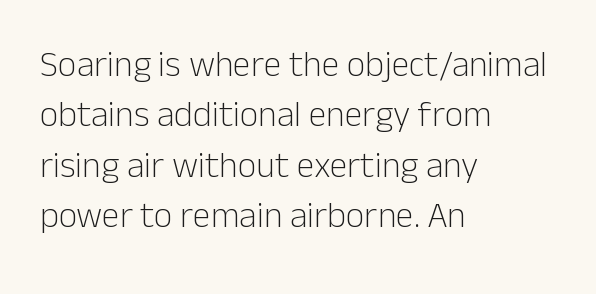
Q: Is the text bold? A: No.
Q: Is the text italic (slanted)? A: No, it is upright.
Q: Is the typeface a serif or a sans-serif typeface? A: Sans-serif.
Q: Is the text underlined? A: No.
Q: How is the paragraph aligned? A: Left-aligned.
Q: Is the spacing between letters normal or unusually wide? A: Normal.
Q: Is the spacing between lines tight, normal or loose? A: Normal.
Q: Width (condensed, normal, or wide)? A: Normal.
Q: Stroke contrast? A: Low.
Q: x-height? A: Medium.
Q: Monospaced? A: No.
